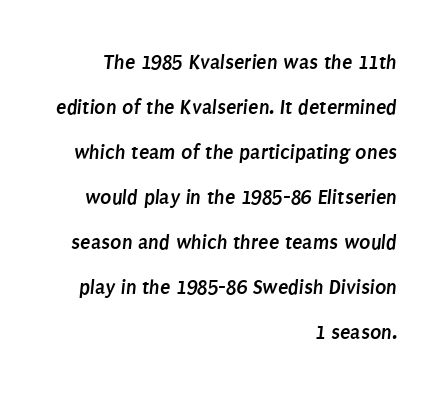
{"bold": "yes", "underline": "no", "align": "right", "line_spacing": "loose", "line_spacing_ratio": 2.14, "letter_spacing": "normal", "letter_spacing_em": 0.0, "glyph_px": 21}
